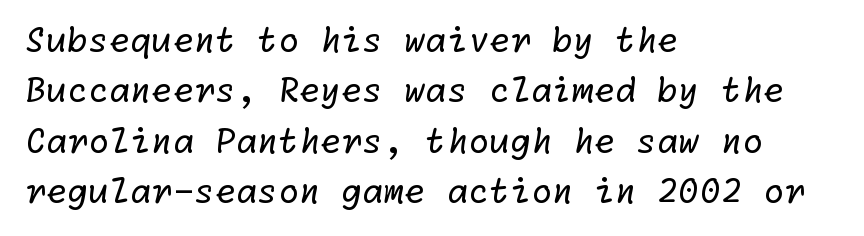
The image shows 34 px regular-weight sans-serif type; set left-aligned, normal line spacing (1.48x), normal letter spacing, not underlined; low stroke contrast and a medium x-height.
